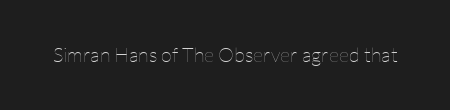
The image shows 20 px text type, upright; set normal letter spacing, not underlined.
